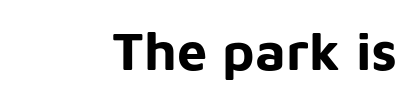
The image shows 54 px bold sans-serif type, upright; set right-aligned, normal letter spacing, not underlined; low stroke contrast and a medium x-height.
